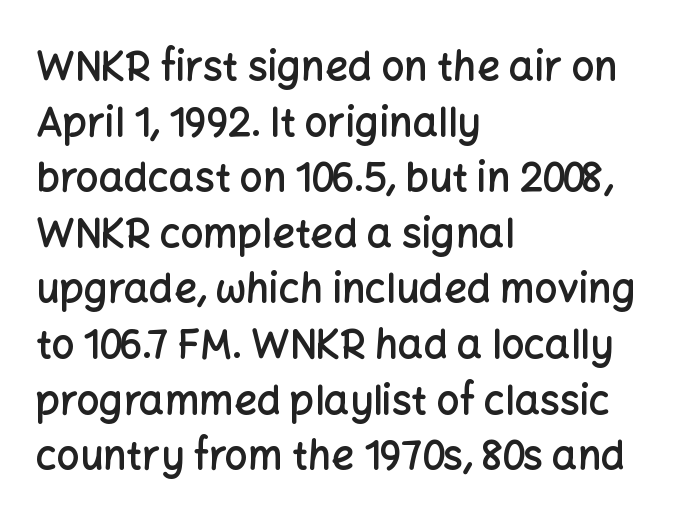
The image shows 40 px semibold sans-serif type, upright; set left-aligned, normal line spacing (1.39x), normal letter spacing, not underlined; low stroke contrast and a medium x-height.
